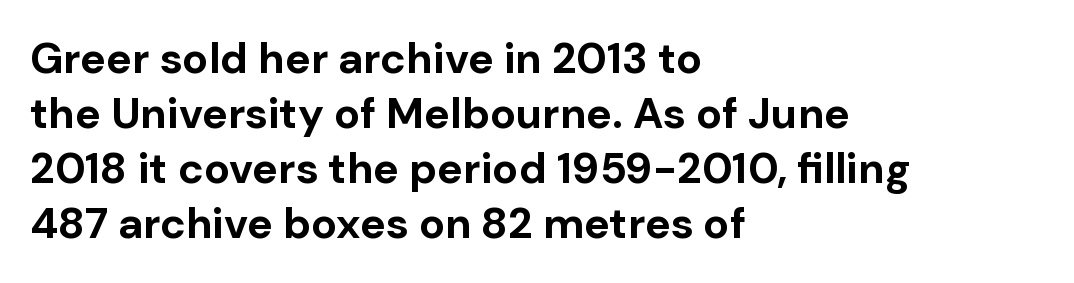
Q: Is the text bold? A: Yes.
Q: Is the text italic (slanted)? A: No, it is upright.
Q: Is the typeface a serif or a sans-serif typeface? A: Sans-serif.
Q: Is the text underlined? A: No.
Q: How is the paragraph aligned? A: Left-aligned.
Q: Is the spacing between letters normal or unusually wide? A: Normal.
Q: Is the spacing between lines tight, normal or loose? A: Normal.
Q: Width (condensed, normal, or wide)? A: Normal.
Q: Stroke contrast? A: Low.
Q: x-height? A: Medium.
Q: Monospaced? A: No.
